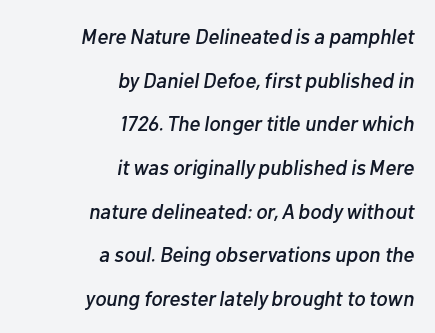
Q: Is the text italic (slanted)? A: Yes, it leans right by about 10 degrees.
Q: Is the text underlined? A: No.
Q: How is the paragraph aligned? A: Right-aligned.
Q: Is the spacing between letters normal or unusually wide? A: Normal.
Q: Is the spacing between lines tight, normal or loose? A: Loose.
